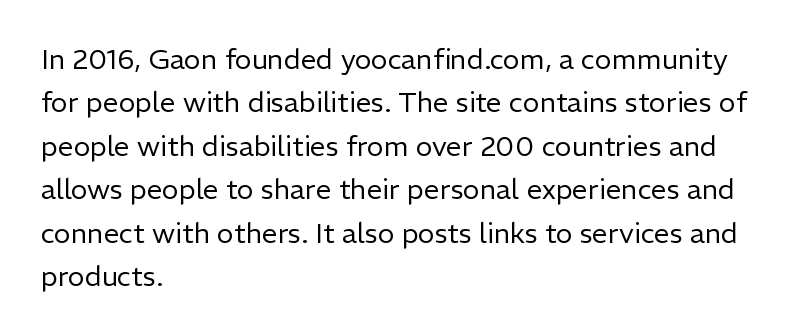
{"serif": "no", "italic": "no", "bold": "no", "weight": "regular", "width": "normal", "stroke_contrast": "low", "x_height": "medium", "monospaced": "no", "underline": "no", "align": "left", "line_spacing": "normal", "line_spacing_ratio": 1.55, "letter_spacing": "normal", "letter_spacing_em": 0.0, "glyph_px": 28}
